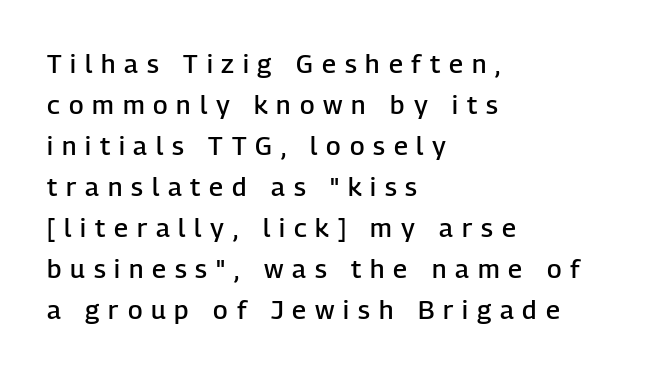
Its strokes are somewhat broadened, the hallmark of semibold type. Leading: standard. The space directly below the letters is spotless. The setting favours the left margin, as ordinary paragraphs usually do. Words appear elongated and porous because spacing is wide. Notice how the stems are strictly vertical — no italics here.
